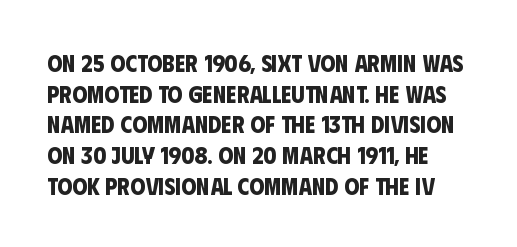
Any mark beneath the type? The region is blank. This block has exactly the height ordinary leading produces. Pretty heavy lettering here — definitely bold. There is no visible air inserted between adjacent glyphs.
